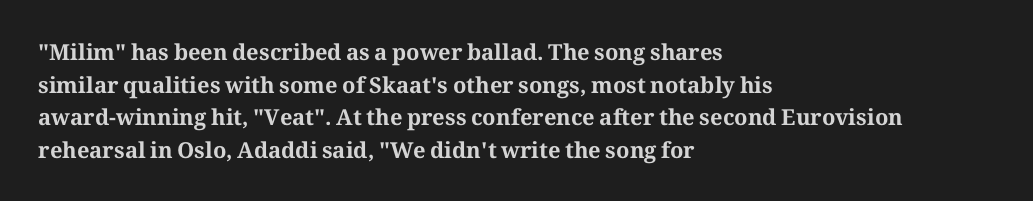
{"italic": "no", "bold": "yes", "underline": "no", "align": "left", "line_spacing": "normal", "line_spacing_ratio": 1.48, "letter_spacing": "normal", "letter_spacing_em": 0.0, "glyph_px": 22}
